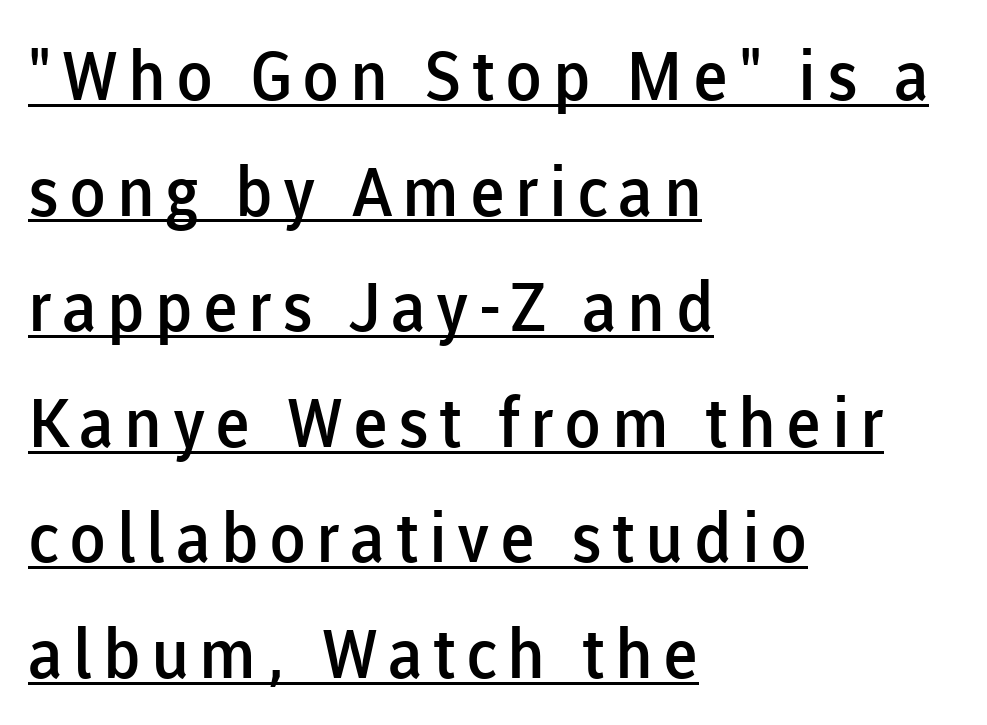
Q: Is the text bold? A: Semi-bold.
Q: Is the text italic (slanted)? A: No, it is upright.
Q: Is the typeface a serif or a sans-serif typeface? A: Sans-serif.
Q: Is the text underlined? A: Yes.
Q: How is the paragraph aligned? A: Left-aligned.
Q: Is the spacing between lines tight, normal or loose? A: Normal.
Q: Width (condensed, normal, or wide)? A: Normal.
Q: Stroke contrast? A: Low.
Q: x-height? A: Medium.
Q: Monospaced? A: No.
